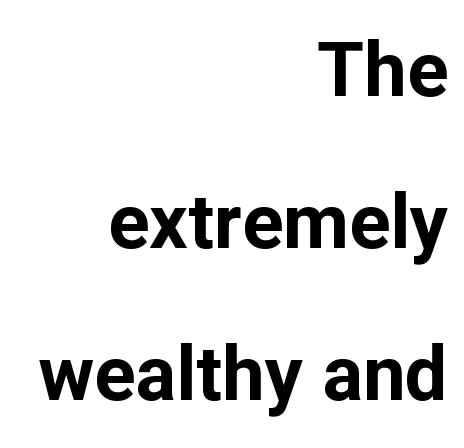
Q: Is the text bold? A: Yes.
Q: Is the text italic (slanted)? A: No, it is upright.
Q: Is the typeface a serif or a sans-serif typeface? A: Sans-serif.
Q: Is the text underlined? A: No.
Q: How is the paragraph aligned? A: Right-aligned.
Q: Is the spacing between letters normal or unusually wide? A: Normal.
Q: Is the spacing between lines tight, normal or loose? A: Loose.
Q: Width (condensed, normal, or wide)? A: Normal.
Q: Stroke contrast? A: Low.
Q: x-height? A: Medium.
Q: Monospaced? A: No.
